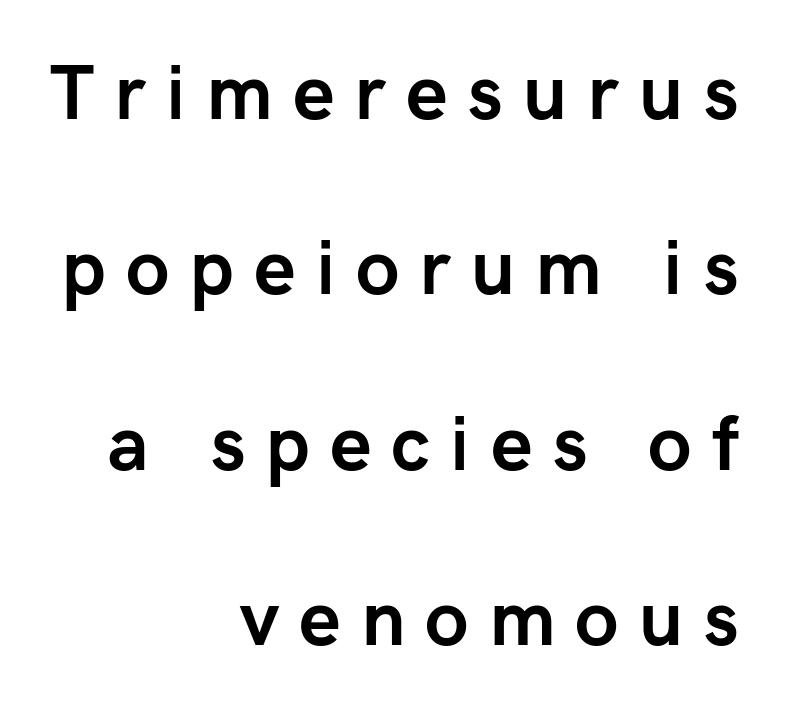
{"serif": "no", "italic": "no", "bold": "yes", "weight": "semibold", "width": "normal", "stroke_contrast": "low", "x_height": "medium", "monospaced": "no", "underline": "no", "align": "right", "line_spacing": "loose", "line_spacing_ratio": 2.34, "letter_spacing": "wide", "letter_spacing_em": 0.27, "glyph_px": 75}
